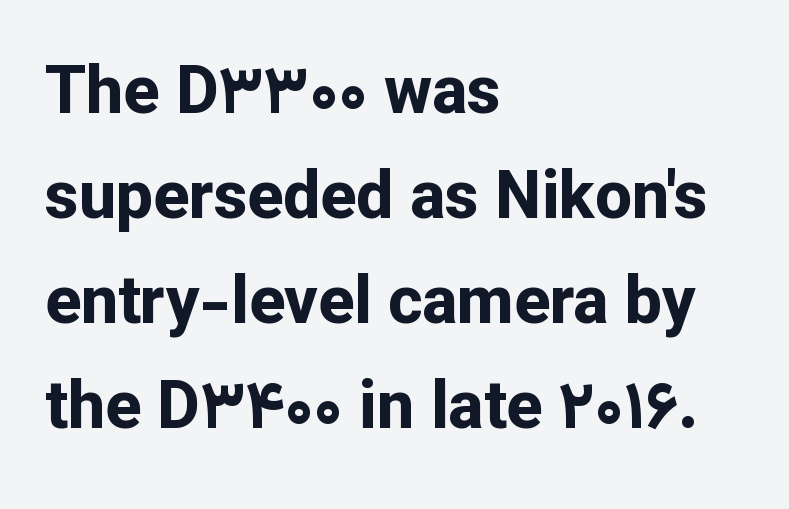
Emphasis by weight is at full strength: bold. Unlike italic type, these characters show no tilt at all. The face used here is proportionally spaced, like ordinary book or web type. Check under the words: just untouched page. Notice how the passage keeps a crisp vertical edge on the left only.
